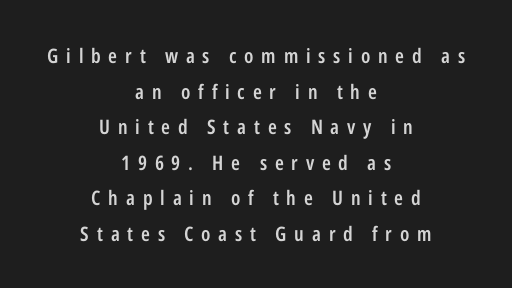
Q: Is the text bold? A: Semi-bold.
Q: Is the text italic (slanted)? A: No, it is upright.
Q: Is the text underlined? A: No.
Q: How is the paragraph aligned? A: Centered.
Q: Is the spacing between letters normal or unusually wide? A: Unusually wide.
